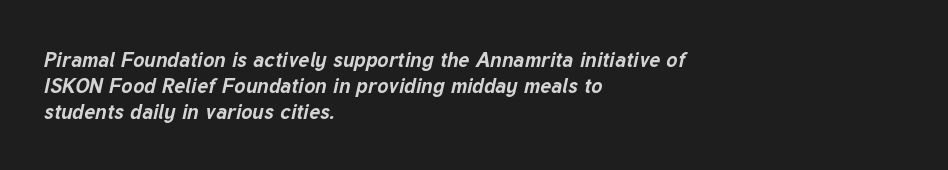
The image shows 21 px bold type, italic (leaning right); set left-aligned, line spacing 1.23x, normal letter spacing, not underlined.
